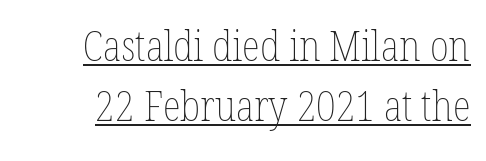
Q: Is the text bold? A: No.
Q: Is the text italic (slanted)? A: No, it is upright.
Q: Is the text underlined? A: Yes.
Q: Is the spacing between letters normal or unusually wide? A: Normal.
Q: Is the spacing between lines tight, normal or loose? A: Normal.
Q: Width (condensed, normal, or wide)? A: Condensed.
Q: Stroke contrast? A: Low.
Q: x-height? A: Medium.
Q: Monospaced? A: No.
